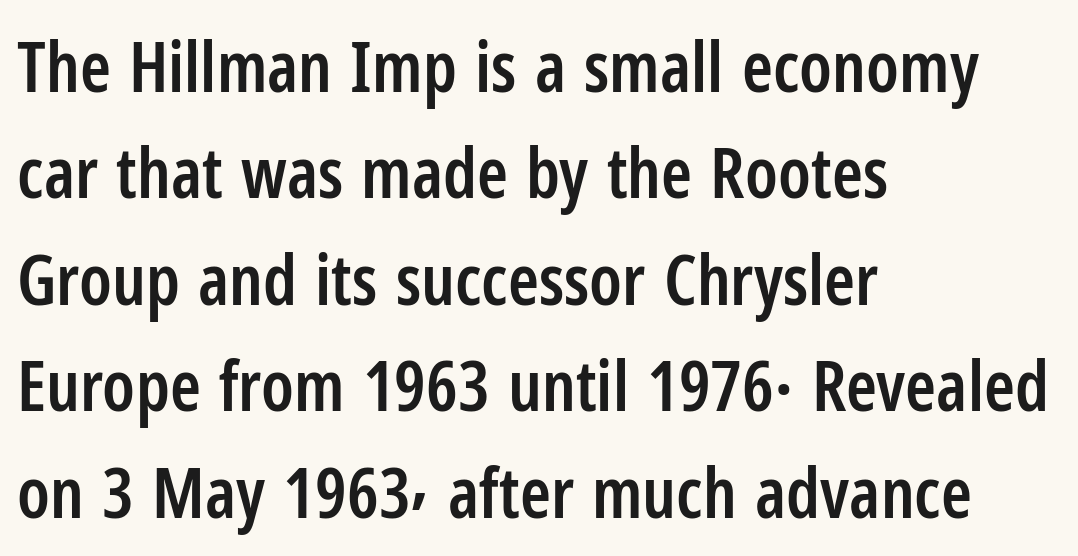
Q: Is the text bold? A: Semi-bold.
Q: Is the text italic (slanted)? A: No, it is upright.
Q: Is the typeface a serif or a sans-serif typeface? A: Sans-serif.
Q: Is the text underlined? A: No.
Q: How is the paragraph aligned? A: Left-aligned.
Q: Is the spacing between letters normal or unusually wide? A: Normal.
Q: Is the spacing between lines tight, normal or loose? A: Normal.
Q: Width (condensed, normal, or wide)? A: Condensed.
Q: Stroke contrast? A: Low.
Q: x-height? A: Medium.
Q: Monospaced? A: No.
